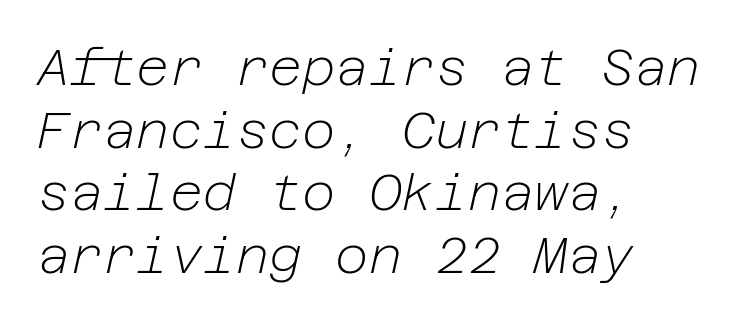
{"italic": "yes", "lean": "right", "slant_degrees": 12, "bold": "no", "weight": "light", "width": "normal", "stroke_contrast": "low", "x_height": "medium", "underline": "no", "align": "left", "line_spacing_ratio": 1.23, "letter_spacing": "normal", "letter_spacing_em": 0.0, "glyph_px": 51}
